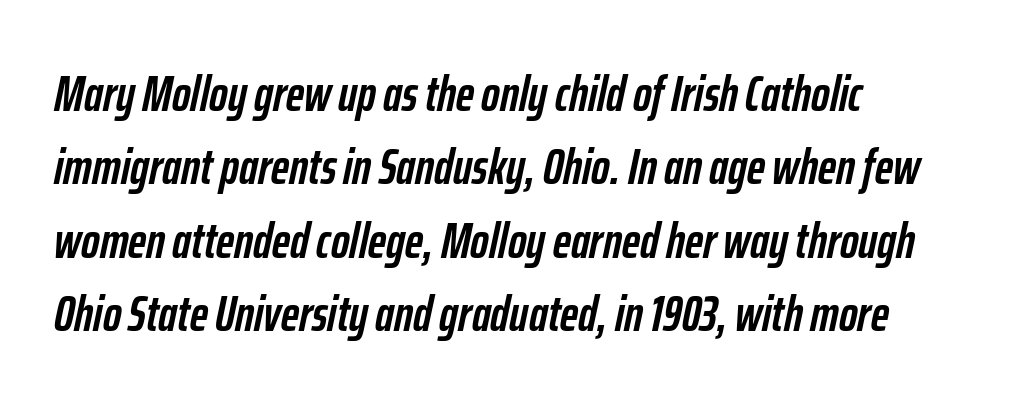
{"italic": "yes", "lean": "right", "slant_degrees": 12, "bold": "yes", "weight": "semibold", "width": "condensed", "stroke_contrast": "low", "x_height": "medium", "monospaced": "no", "underline": "no", "align": "left", "line_spacing": "normal", "line_spacing_ratio": 1.47, "letter_spacing": "normal", "letter_spacing_em": 0.0, "glyph_px": 50}
